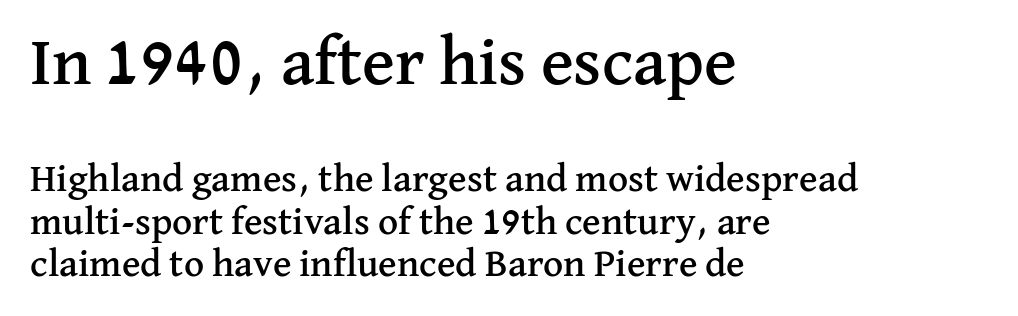
{"serif": "yes", "italic": "no", "width": "normal", "stroke_contrast": "medium", "x_height": "medium", "monospaced": "no", "underline": "no", "align": "left", "line_spacing": "tight", "line_spacing_ratio": 1.09, "letter_spacing": "normal", "letter_spacing_em": 0.0, "larger_block": "first", "size_ratio": 1.77, "glyph_px": 69}
